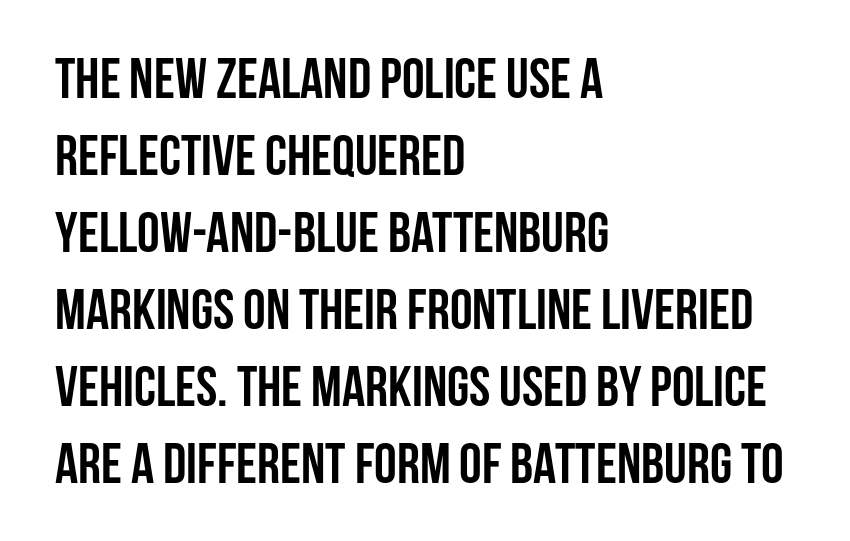
The image shows 57 px semibold, condensed sans-serif type, upright; set left-aligned, normal line spacing (1.35x), normal letter spacing, not underlined; low stroke contrast and a large x-height.
